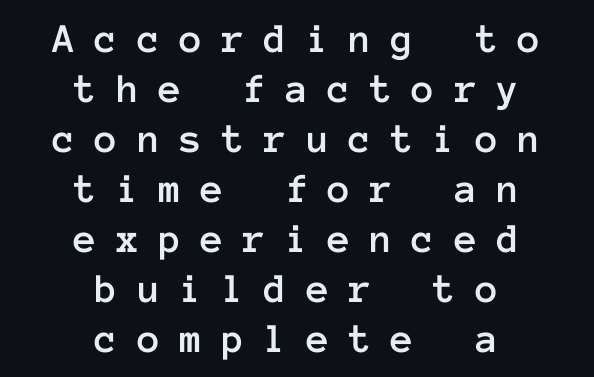
The image shows 42 px text type, upright, monospaced; set centered, line spacing 1.19x, unusually wide letter spacing (+0.46 em), not underlined; low stroke contrast and a medium x-height.
